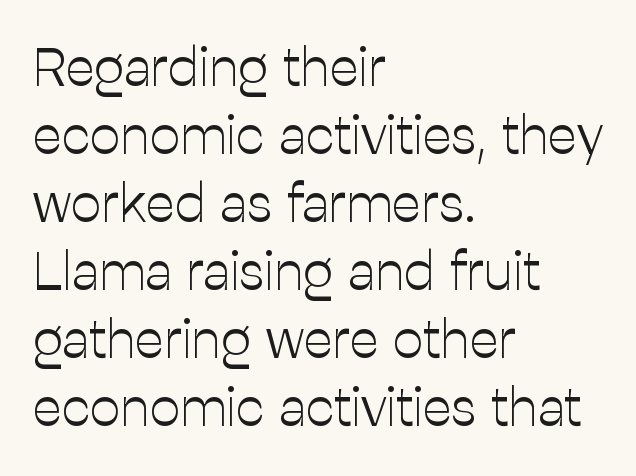
Q: Is the text bold? A: No.
Q: Is the text italic (slanted)? A: No, it is upright.
Q: Is the typeface a serif or a sans-serif typeface? A: Sans-serif.
Q: Is the text underlined? A: No.
Q: How is the paragraph aligned? A: Left-aligned.
Q: Is the spacing between letters normal or unusually wide? A: Normal.
Q: Is the spacing between lines tight, normal or loose? A: Normal.
Q: Width (condensed, normal, or wide)? A: Normal.
Q: Stroke contrast? A: Low.
Q: x-height? A: Medium.
Q: Monospaced? A: No.
